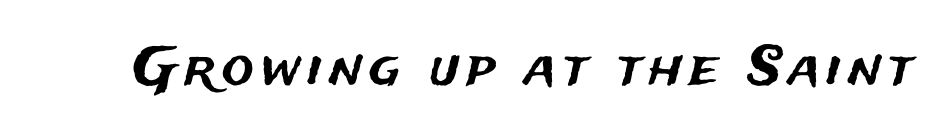
The image shows 53 px sans-serif type; set not underlined; medium stroke contrast and a medium x-height.
